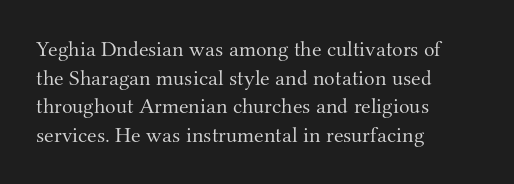
Check the space under the baseline: it is left empty. Characters follow at the spacing the type designer built in. These glyphs show unthickened strokes, regular width or finer. This is the regular roman posture of the typeface. A typesetter would call this leading conventional body-copy spacing. The compositor pushed each line to the left boundary.
